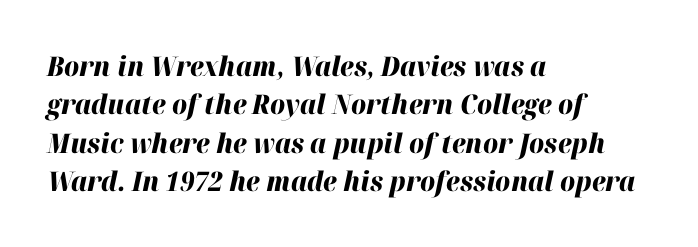
Q: Is the text bold? A: Yes.
Q: Is the text italic (slanted)? A: Yes, it leans right by about 12 degrees.
Q: Is the text underlined? A: No.
Q: How is the paragraph aligned? A: Left-aligned.
Q: Is the spacing between letters normal or unusually wide? A: Normal.
Q: Is the spacing between lines tight, normal or loose? A: Normal.
